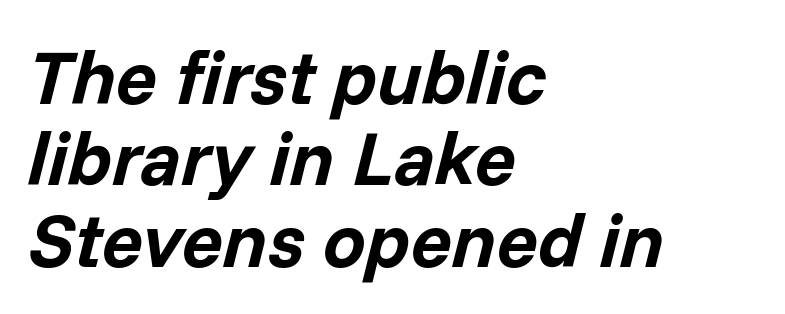
The image shows 76 px bold type, italic (leaning right); set left-aligned, tight line spacing (1.07x), normal letter spacing, not underlined; low stroke contrast and a medium x-height.
